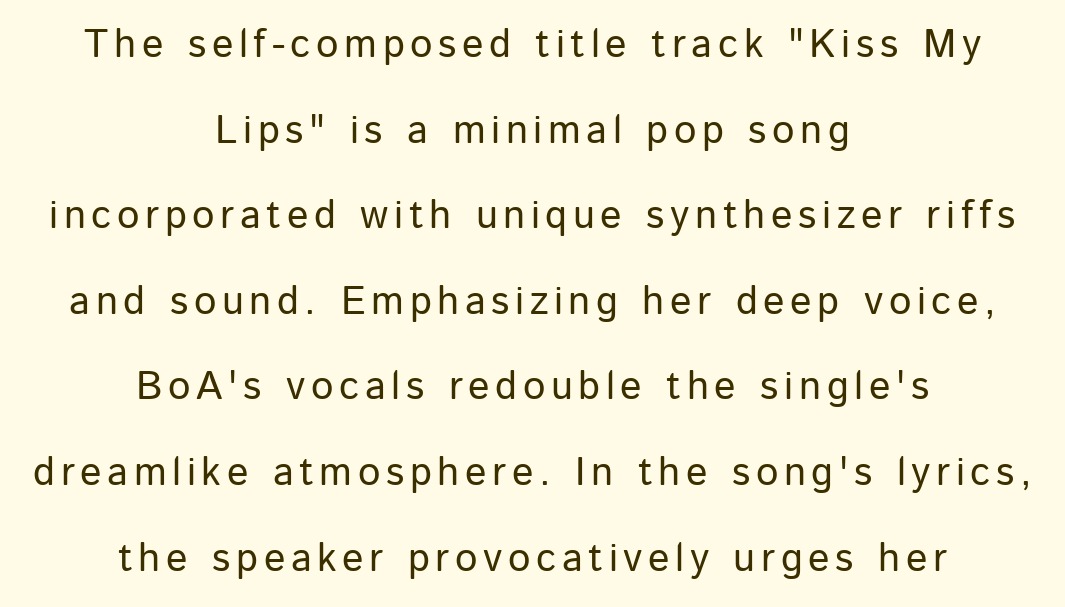
Q: Is the text italic (slanted)? A: No, it is upright.
Q: Is the typeface a serif or a sans-serif typeface? A: Sans-serif.
Q: Is the text underlined? A: No.
Q: How is the paragraph aligned? A: Centered.
Q: Is the spacing between lines tight, normal or loose? A: Loose.
Q: Width (condensed, normal, or wide)? A: Normal.
Q: Stroke contrast? A: Low.
Q: x-height? A: Medium.
Q: Monospaced? A: No.
